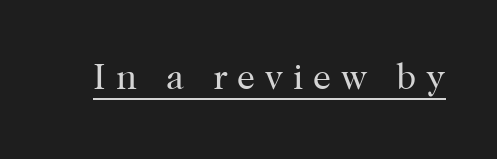
{"serif": "yes", "italic": "no", "bold": "no", "weight": "regular", "width": "normal", "stroke_contrast": "high", "x_height": "medium", "monospaced": "no", "underline": "yes", "letter_spacing": "wide", "letter_spacing_em": 0.27, "glyph_px": 36}
